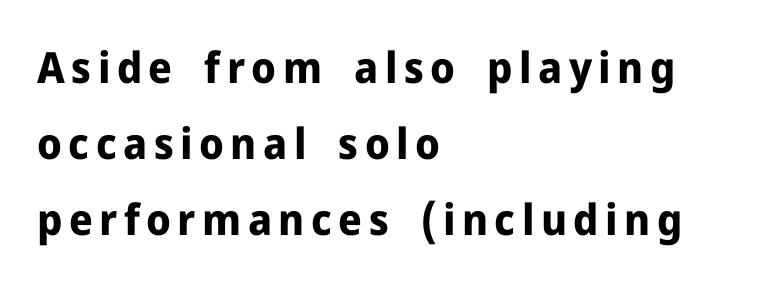
Q: Is the text bold? A: Yes.
Q: Is the text italic (slanted)? A: No, it is upright.
Q: Is the typeface a serif or a sans-serif typeface? A: Sans-serif.
Q: Is the text underlined? A: No.
Q: How is the paragraph aligned? A: Left-aligned.
Q: Width (condensed, normal, or wide)? A: Normal.
Q: Stroke contrast? A: Low.
Q: x-height? A: Medium.
Q: Monospaced? A: No.
